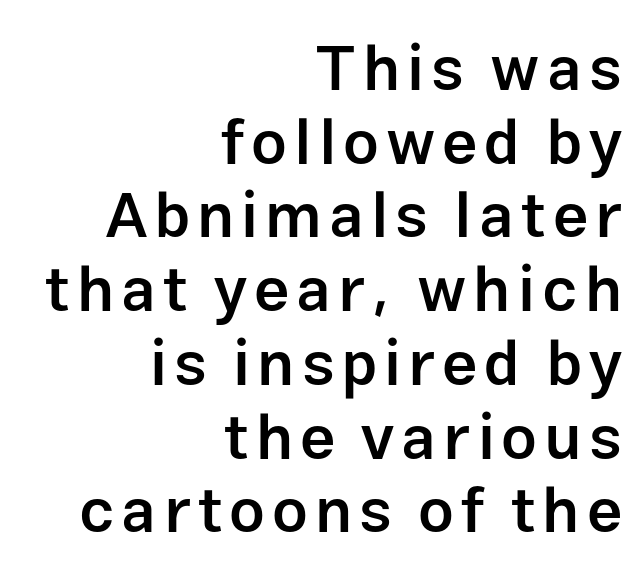
The image shows 63 px semibold sans-serif type, upright; set right-aligned, line spacing 1.17x, not underlined; low stroke contrast and a medium x-height.
